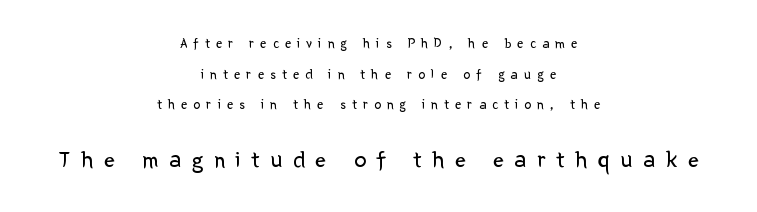
{"italic": "no", "bold": "no", "underline": "no", "align": "center", "line_spacing": "loose", "line_spacing_ratio": 2.19, "letter_spacing": "wide", "letter_spacing_em": 0.44, "larger_block": "second", "size_ratio": 1.71, "glyph_px": 24}
